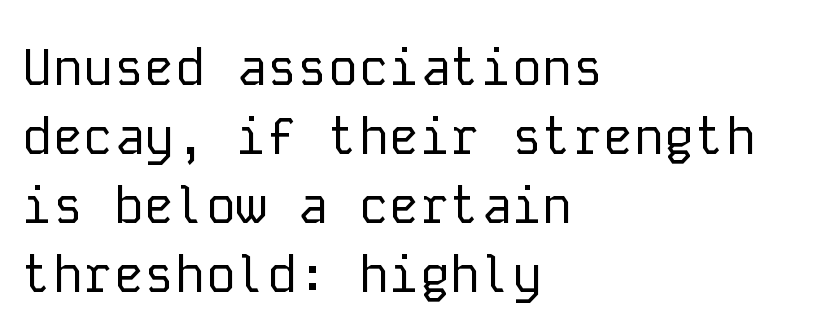
The image shows 51 px regular-weight sans-serif type, upright, monospaced; set left-aligned, normal line spacing (1.35x), normal letter spacing, not underlined; low stroke contrast and a medium x-height.
